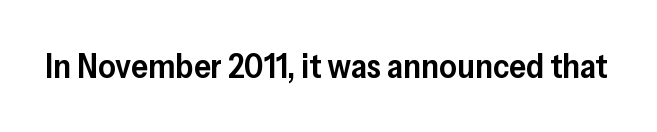
{"serif": "no", "italic": "no", "bold": "semi", "weight": "semibold", "width": "normal", "stroke_contrast": "low", "x_height": "medium", "monospaced": "no", "underline": "no", "letter_spacing": "normal", "letter_spacing_em": 0.0, "glyph_px": 34}
